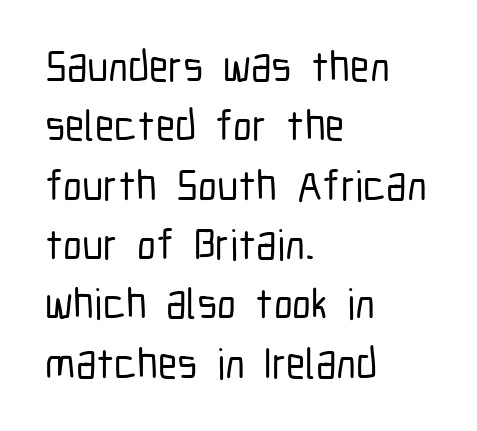
The image shows 43 px condensed sans-serif type, upright; set left-aligned, normal line spacing (1.38x), normal letter spacing, not underlined; low stroke contrast and a medium x-height.
